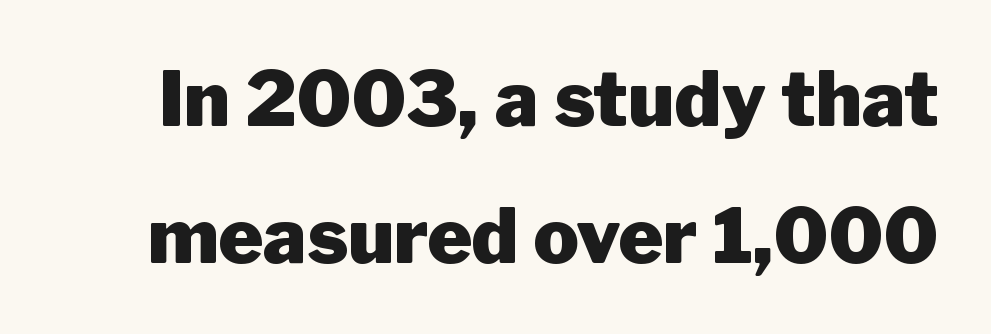
The image shows 76 px heavy sans-serif type, upright; set line spacing 1.8x, normal letter spacing, not underlined; low stroke contrast and a medium x-height.
